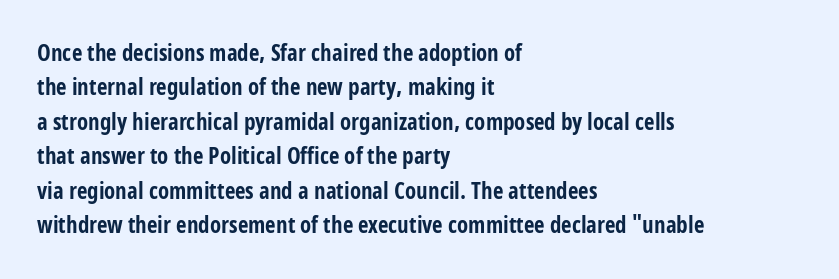
Q: Is the text bold? A: Yes.
Q: Is the text italic (slanted)? A: No, it is upright.
Q: Is the text underlined? A: No.
Q: How is the paragraph aligned? A: Left-aligned.
Q: Is the spacing between letters normal or unusually wide? A: Normal.
Q: Is the spacing between lines tight, normal or loose? A: Normal.
